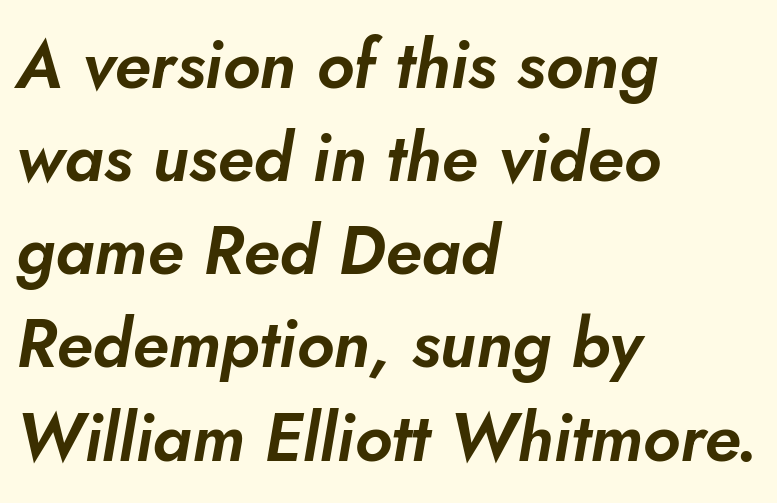
Q: Is the text italic (slanted)? A: Yes, it leans right by about 5 degrees.
Q: Is the text underlined? A: No.
Q: How is the paragraph aligned? A: Left-aligned.
Q: Is the spacing between letters normal or unusually wide? A: Normal.
Q: Is the spacing between lines tight, normal or loose? A: Normal.
Q: Width (condensed, normal, or wide)? A: Normal.
Q: Stroke contrast? A: Low.
Q: x-height? A: Small.
Q: Monospaced? A: No.
